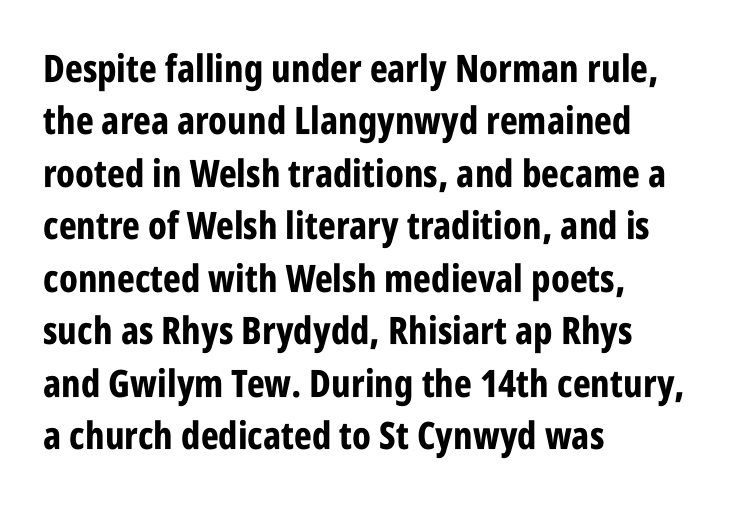
The type family on display is of the sans-serif kind. This rendering features lettering with no underline. Looks like regular typesetting: each glyph gets only the width it needs. Stroke thickness is high; the sample reads as a true bold. Characters remain perfectly vertical along every line.
